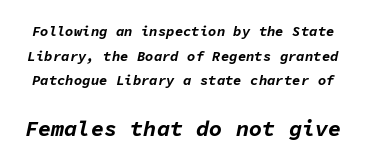
The composition opens small and finishes big. Characters follow at the spacing the type designer built in. Is the type slanted? Yes — the strokes lean at a clear angle. Typesetter's note: full bold, strokes at maximum text heaviness.
